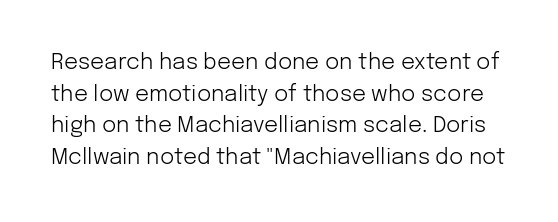
The image shows 22 px text type, upright; set normal line spacing (1.44x), normal letter spacing, not underlined.
